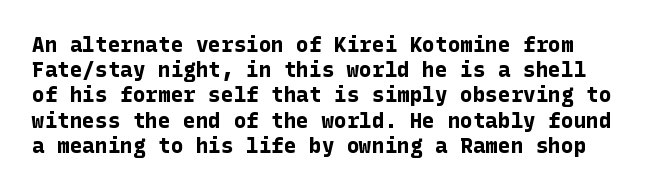
{"italic": "no", "bold": "yes", "underline": "no", "line_spacing_ratio": 1.2, "letter_spacing": "normal", "letter_spacing_em": 0.0, "glyph_px": 21}
